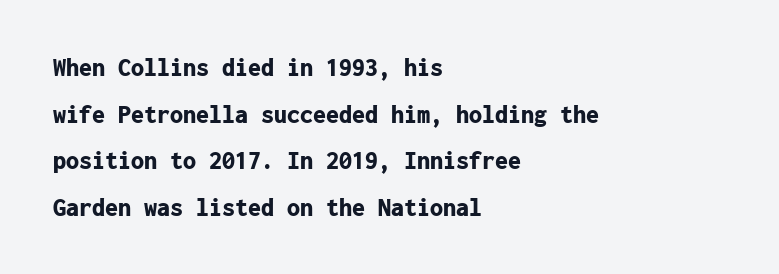
Line starts are locked; line ends wander. Is the letter spacing exaggerated? No — it looks like the ordinary default. The letters stand straight up with perfectly vertical stems. The space beneath each line is pristine and unruled. Emphasis by weight is at full strength: bold.
